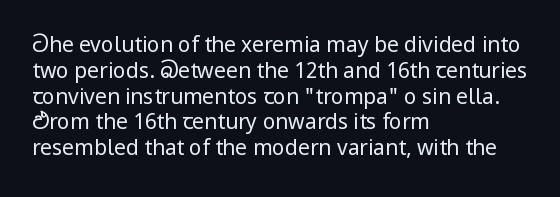
Visually the block forms a straight wall on the left and a jagged coastline on the right. This sample uses plain, unmodified letter spacing. The face looks like a standard text weight, possibly lighter. Check under the words: just untouched page. Does the lettering tilt? It doesn't — this is upright.
